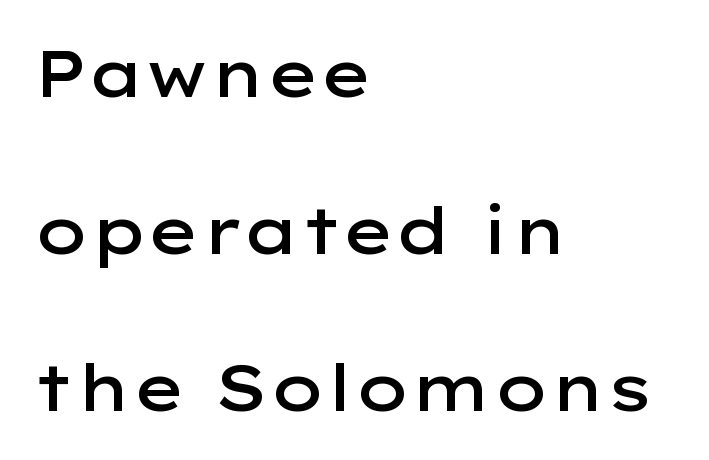
Q: Is the text bold? A: Semi-bold.
Q: Is the text italic (slanted)? A: No, it is upright.
Q: Is the typeface a serif or a sans-serif typeface? A: Sans-serif.
Q: Is the text underlined? A: No.
Q: How is the paragraph aligned? A: Left-aligned.
Q: Is the spacing between letters normal or unusually wide? A: Normal.
Q: Is the spacing between lines tight, normal or loose? A: Loose.
Q: Width (condensed, normal, or wide)? A: Wide.
Q: Stroke contrast? A: Low.
Q: x-height? A: Medium.
Q: Monospaced? A: No.
